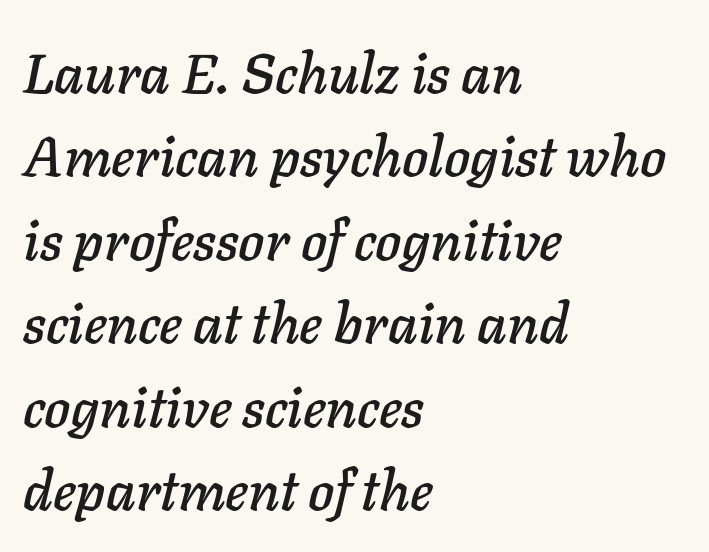
Q: Is the text italic (slanted)? A: Yes, it leans right by about 11 degrees.
Q: Is the text underlined? A: No.
Q: How is the paragraph aligned? A: Left-aligned.
Q: Is the spacing between letters normal or unusually wide? A: Normal.
Q: Is the spacing between lines tight, normal or loose? A: Normal.
Q: Width (condensed, normal, or wide)? A: Normal.
Q: Stroke contrast? A: Low.
Q: x-height? A: Medium.
Q: Monospaced? A: No.
